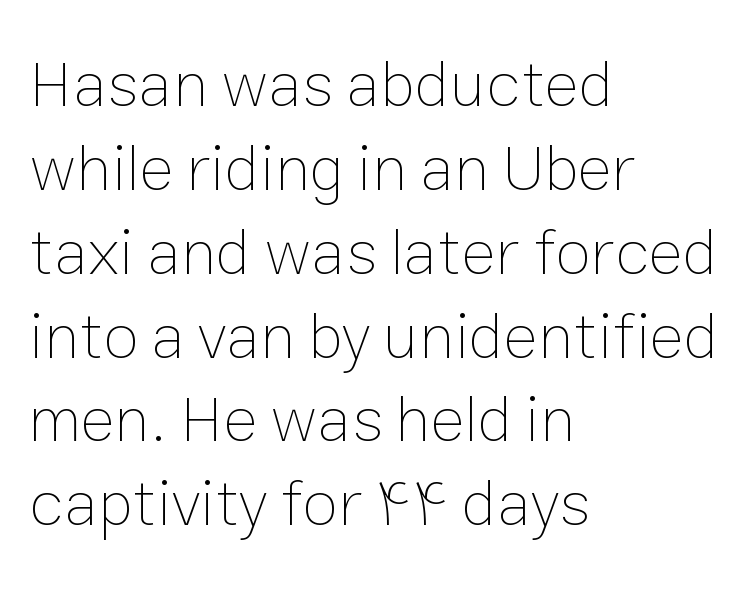
{"italic": "no", "bold": "no", "weight": "thin", "width": "normal", "stroke_contrast": "low", "x_height": "medium", "monospaced": "no", "underline": "no", "align": "left", "line_spacing": "normal", "line_spacing_ratio": 1.29, "letter_spacing": "normal", "letter_spacing_em": 0.0, "glyph_px": 65}
